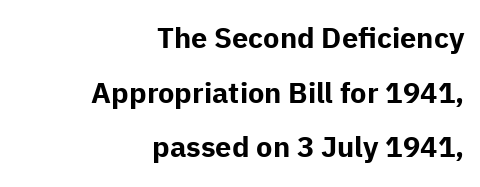
Tracking here is standard; glyphs follow each other at the usual distance. Pretty heavy lettering here — definitely bold. This sample uses a sans-serif face. Plain, unruled lines of type.
